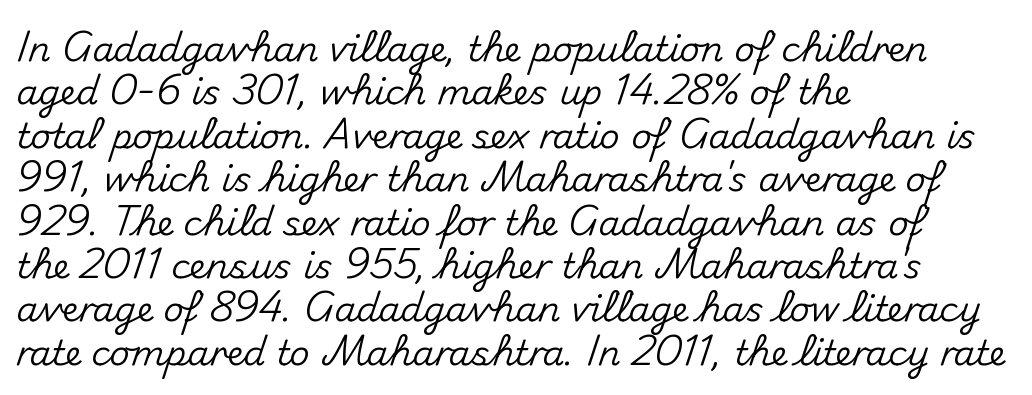
Q: Is the text italic (slanted)? A: Yes.
Q: Is the typeface a serif or a sans-serif typeface? A: Sans-serif.
Q: Is the text underlined? A: No.
Q: How is the paragraph aligned? A: Left-aligned.
Q: Is the spacing between letters normal or unusually wide? A: Normal.
Q: Width (condensed, normal, or wide)? A: Normal.
Q: Stroke contrast? A: Medium.
Q: x-height? A: Small.
Q: Monospaced? A: No.
